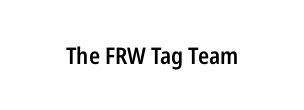
Q: Is the text bold? A: Semi-bold.
Q: Is the text italic (slanted)? A: No, it is upright.
Q: Is the text underlined? A: No.
Q: Is the spacing between letters normal or unusually wide? A: Normal.
